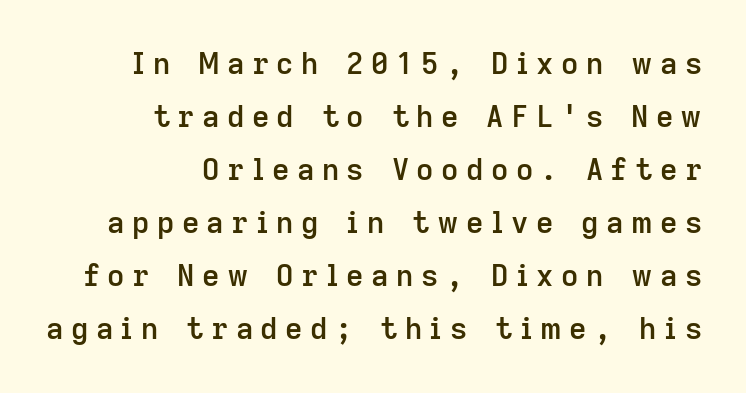
Q: Is the text bold? A: Semi-bold.
Q: Is the text italic (slanted)? A: No, it is upright.
Q: Is the typeface a serif or a sans-serif typeface? A: Sans-serif.
Q: Is the text underlined? A: No.
Q: How is the paragraph aligned? A: Right-aligned.
Q: Is the spacing between letters normal or unusually wide? A: Unusually wide.
Q: Width (condensed, normal, or wide)? A: Normal.
Q: Stroke contrast? A: Low.
Q: x-height? A: Medium.
Q: Monospaced? A: No.
